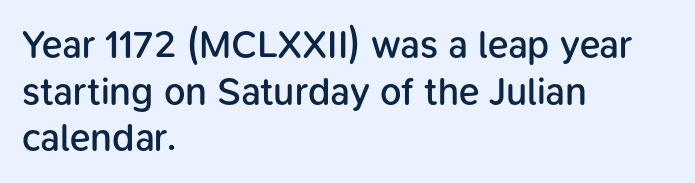
Q: Is the text bold? A: Semi-bold.
Q: Is the text italic (slanted)? A: No, it is upright.
Q: Is the typeface a serif or a sans-serif typeface? A: Sans-serif.
Q: Is the text underlined? A: No.
Q: How is the paragraph aligned? A: Left-aligned.
Q: Is the spacing between letters normal or unusually wide? A: Normal.
Q: Width (condensed, normal, or wide)? A: Normal.
Q: Stroke contrast? A: Low.
Q: x-height? A: Medium.
Q: Monospaced? A: No.
